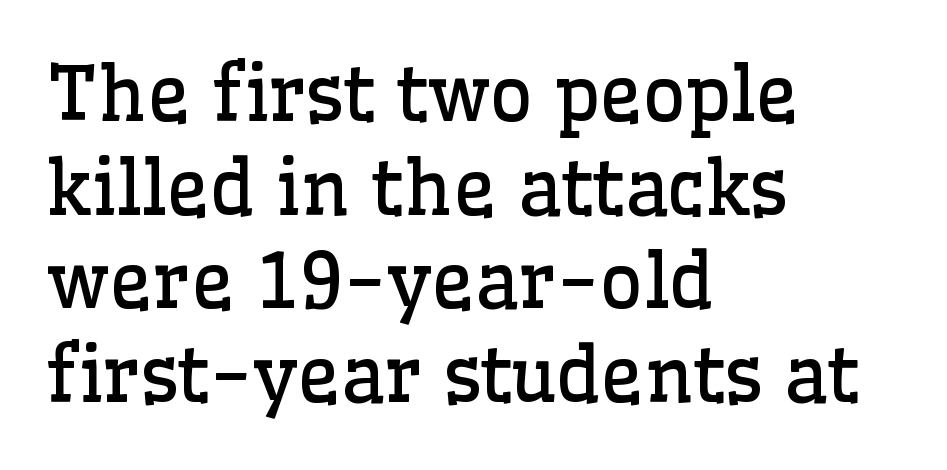
Q: Is the text bold? A: No.
Q: Is the text italic (slanted)? A: No, it is upright.
Q: Is the typeface a serif or a sans-serif typeface? A: Serif.
Q: Is the text underlined? A: No.
Q: How is the paragraph aligned? A: Left-aligned.
Q: Is the spacing between letters normal or unusually wide? A: Normal.
Q: Is the spacing between lines tight, normal or loose? A: Normal.
Q: Width (condensed, normal, or wide)? A: Normal.
Q: Stroke contrast? A: Low.
Q: x-height? A: Medium.
Q: Monospaced? A: No.
